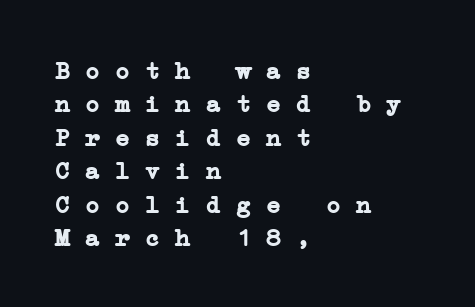
The foot of each line stays bare and open. All the whitespace from short lines collects on the right. Notice how descenders clear the ascenders below comfortably — that's standard leading. Emphasis by weight is at full strength: bold.
